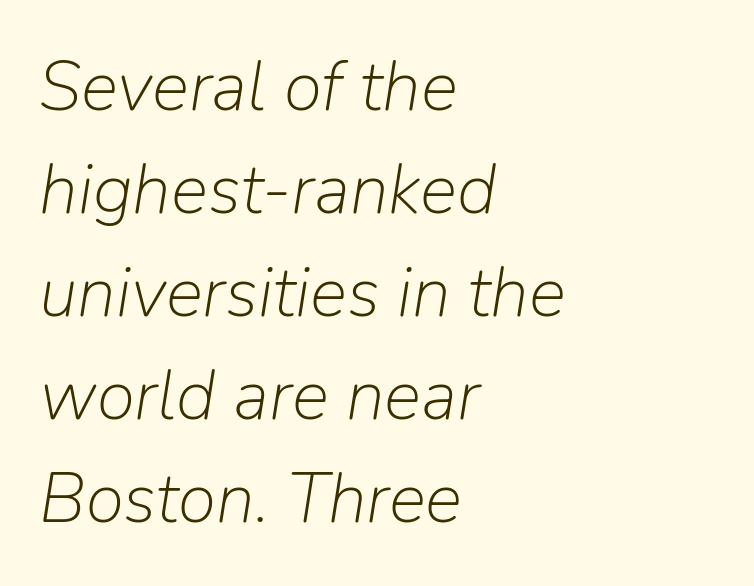
Q: Is the text bold? A: No.
Q: Is the text italic (slanted)? A: Yes, it leans right by about 9 degrees.
Q: Is the text underlined? A: No.
Q: How is the paragraph aligned? A: Left-aligned.
Q: Is the spacing between letters normal or unusually wide? A: Normal.
Q: Is the spacing between lines tight, normal or loose? A: Normal.
Q: Width (condensed, normal, or wide)? A: Normal.
Q: Stroke contrast? A: Low.
Q: x-height? A: Medium.
Q: Monospaced? A: No.
